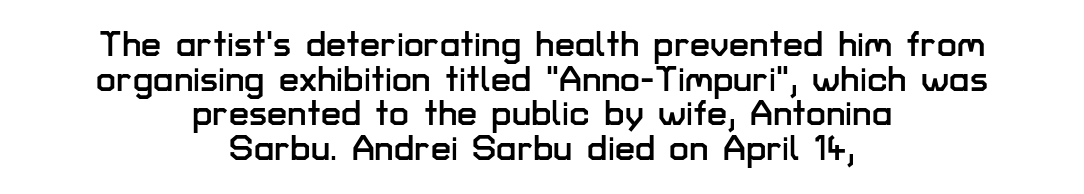
Q: Is the text italic (slanted)? A: No, it is upright.
Q: Is the typeface a serif or a sans-serif typeface? A: Sans-serif.
Q: Is the text underlined? A: No.
Q: How is the paragraph aligned? A: Centered.
Q: Is the spacing between letters normal or unusually wide? A: Normal.
Q: Is the spacing between lines tight, normal or loose? A: Tight.
Q: Width (condensed, normal, or wide)? A: Normal.
Q: Stroke contrast? A: Low.
Q: x-height? A: Medium.
Q: Monospaced? A: No.
